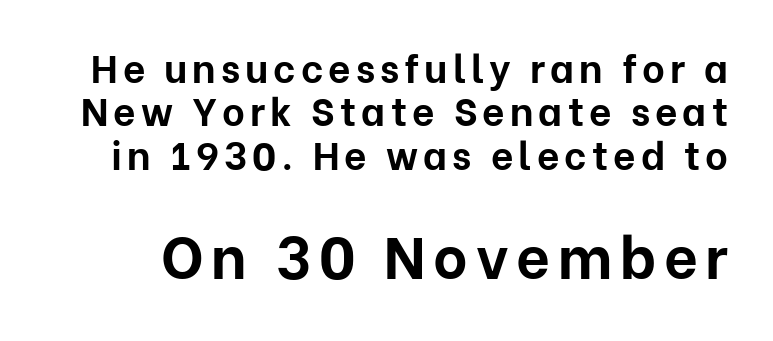
{"serif": "no", "italic": "no", "bold": "yes", "weight": "bold", "width": "normal", "stroke_contrast": "low", "x_height": "medium", "monospaced": "no", "underline": "no", "line_spacing": "tight", "line_spacing_ratio": 1.11, "larger_block": "second", "size_ratio": 1.51, "glyph_px": 59}
